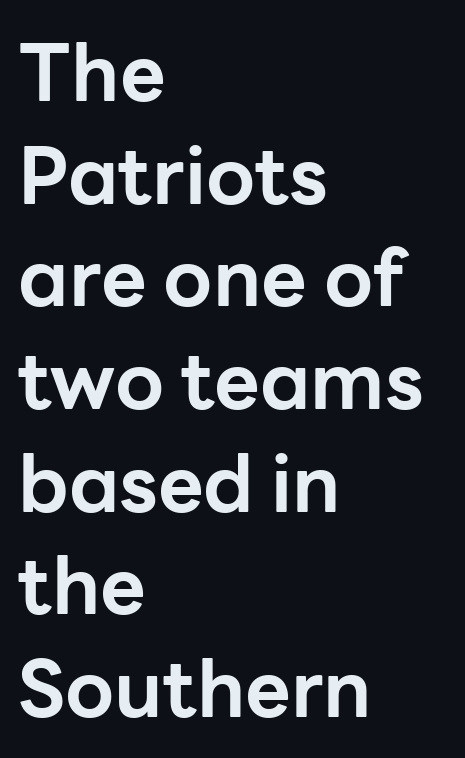
{"serif": "no", "italic": "no", "bold": "yes", "weight": "bold", "width": "normal", "stroke_contrast": "low", "x_height": "medium", "monospaced": "no", "underline": "no", "align": "left", "line_spacing": "normal", "line_spacing_ratio": 1.3, "letter_spacing": "normal", "letter_spacing_em": 0.0, "glyph_px": 79}
